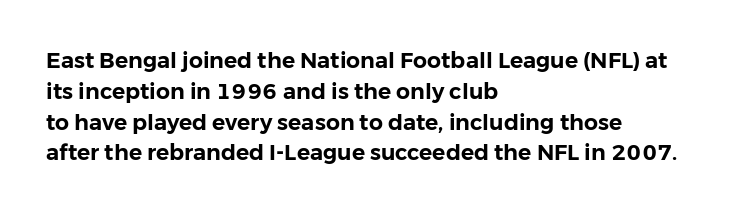
A classic flush-left, rag-right setting is used for this passage. Rendered with straight, roman letterforms. The rendering uses a moderate line-height, typical for paragraphs. In terms of letterspacing, this is plain default setting.
